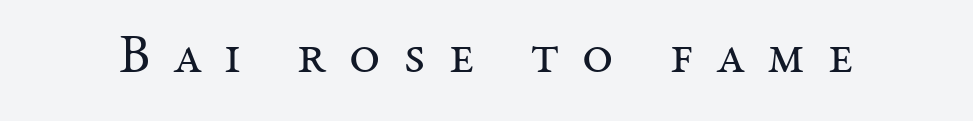
The letters advance in unequal steps, a hallmark of proportional type. No chunkiness to these letters — they're not bold. The type is letterspaced generously, with wide tracking. You can tell from the footed stems that serif type was used. No italicization has been applied; the sample stays upright.
